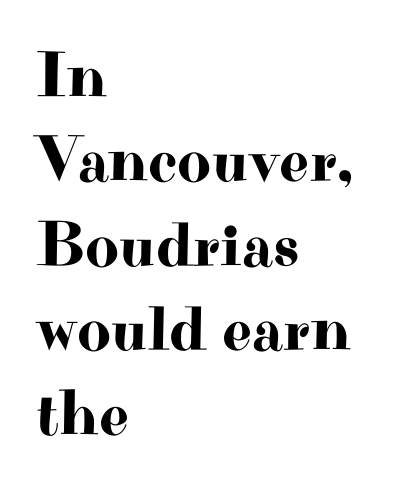
The image shows 65 px wide serif type, upright; set left-aligned, normal line spacing (1.3x), normal letter spacing, not underlined; high stroke contrast and a small x-height.
